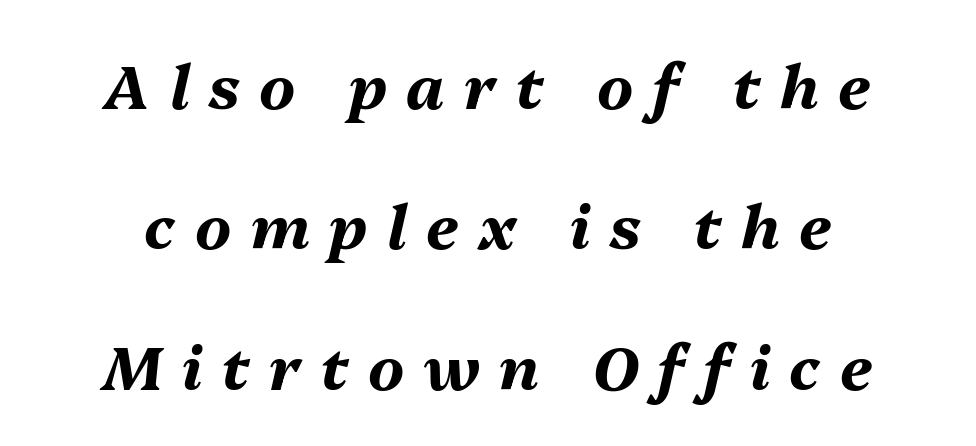
The image shows 61 px bold type, italic (leaning right); set loose line spacing (2.3x), unusually wide letter spacing (+0.32 em), not underlined; medium stroke contrast and a medium x-height.
